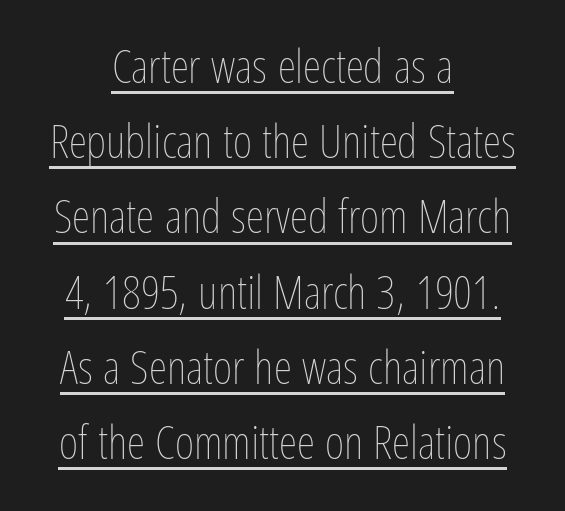
The image shows 47 px thin, condensed type, upright; set centered, normal line spacing (1.6x), normal letter spacing, underlined; low stroke contrast and a medium x-height.
